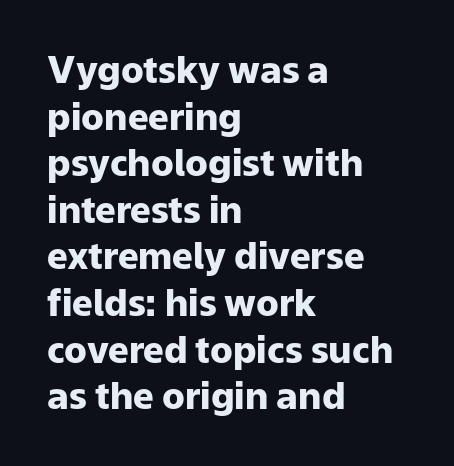
The image shows 37 px heavy sans-serif type, upright; set left-aligned, normal line spacing (1.26x), normal letter spacing, not underlined; low stroke contrast and a medium x-height.
